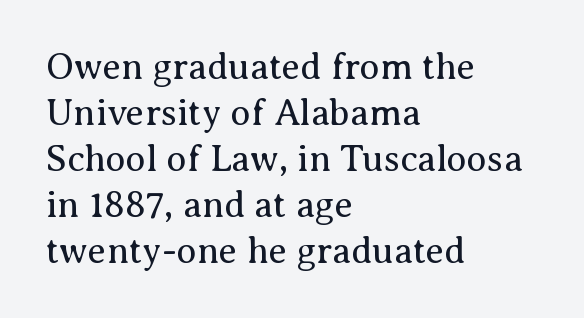
Q: Is the text bold? A: No.
Q: Is the text italic (slanted)? A: No, it is upright.
Q: Is the typeface a serif or a sans-serif typeface? A: Serif.
Q: Is the text underlined? A: No.
Q: How is the paragraph aligned? A: Left-aligned.
Q: Is the spacing between letters normal or unusually wide? A: Normal.
Q: Width (condensed, normal, or wide)? A: Normal.
Q: Stroke contrast? A: Medium.
Q: x-height? A: Medium.
Q: Monospaced? A: No.
